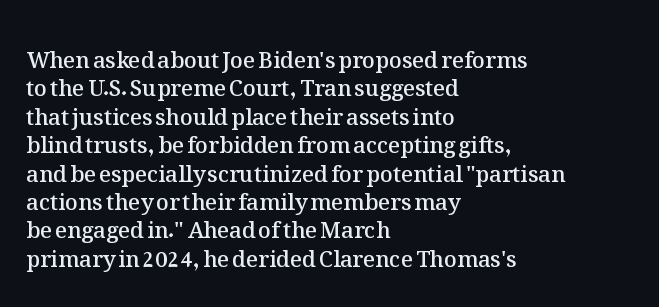
{"italic": "no", "bold": "semi", "underline": "no", "align": "left", "line_spacing": "normal", "line_spacing_ratio": 1.29, "letter_spacing": "normal", "letter_spacing_em": 0.0, "glyph_px": 22}
